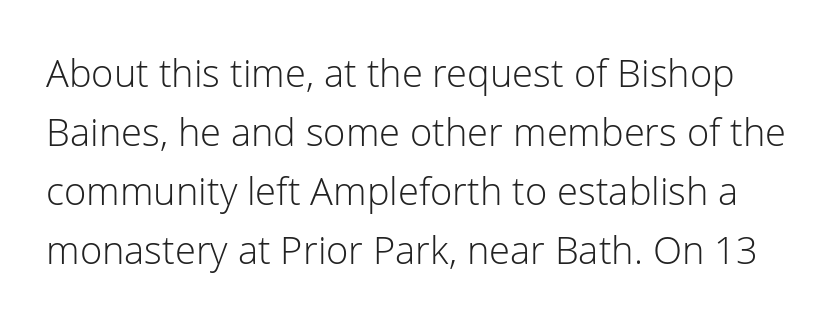
The image shows 38 px light sans-serif type, upright; set normal line spacing (1.55x), normal letter spacing, not underlined; low stroke contrast and a medium x-height.
